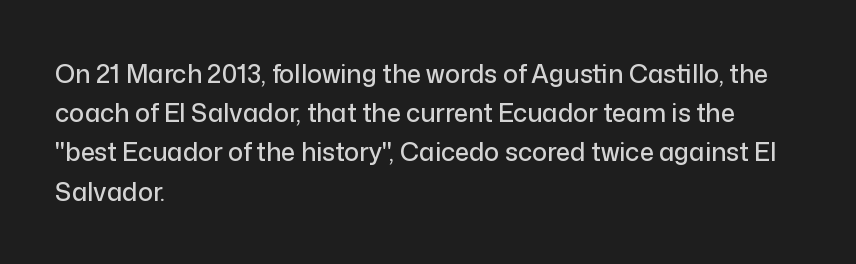
{"italic": "no", "underline": "no", "align": "left", "line_spacing": "normal", "line_spacing_ratio": 1.57, "letter_spacing": "normal", "letter_spacing_em": 0.0, "glyph_px": 25}
